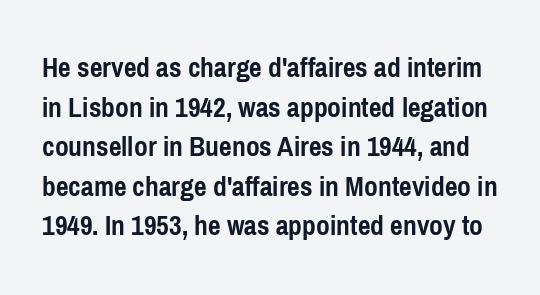
{"serif": "no", "italic": "no", "bold": "yes", "weight": "semibold", "width": "condensed", "stroke_contrast": "low", "x_height": "medium", "monospaced": "no", "underline": "no", "line_spacing": "normal", "line_spacing_ratio": 1.32, "letter_spacing": "normal", "letter_spacing_em": 0.0, "glyph_px": 30}
